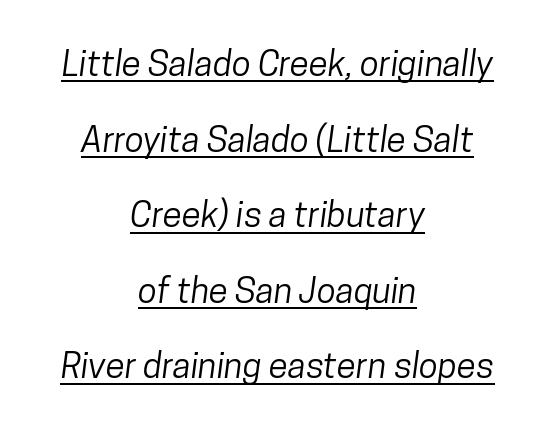
These lines stand farther apart than default settings would place them. A centered setting, common on invitations and titles, is used for this passage. Here the designer chose a conventional face with non-uniform glyph widths. Here the glyphs are tracked normally, forming tight word shapes. The specimen includes a rule beneath the text block's lines. Note: no serifs on the glyphs.
